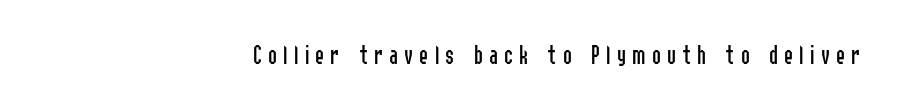
The image shows 27 px text type, upright; set right-aligned, unusually wide letter spacing (+0.23 em), not underlined.
